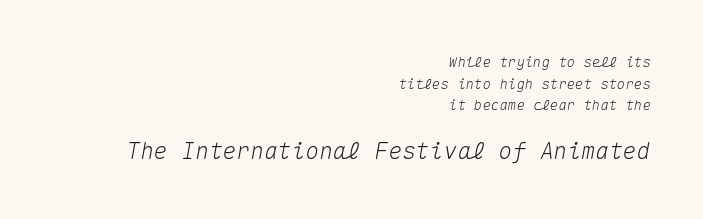
This is oblique type, the kind used for emphasis or titles. The block sitting lower on the canvas is the one with enlarged characters. The string is rendered with underlining switched off. These lines stack with their right ends in a neat column. What stands out about the letter spacing? Nothing — it is the standard amount. The rows are spaced the way most documents space them.
